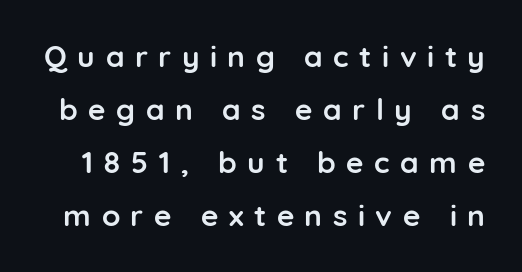
Just letters on the line, the space beneath them empty. This sample has the flowing, uneven cadence of proportional lettering. A typesetter would mark this as roman, not italic. These lines are composed in type without serifs.
